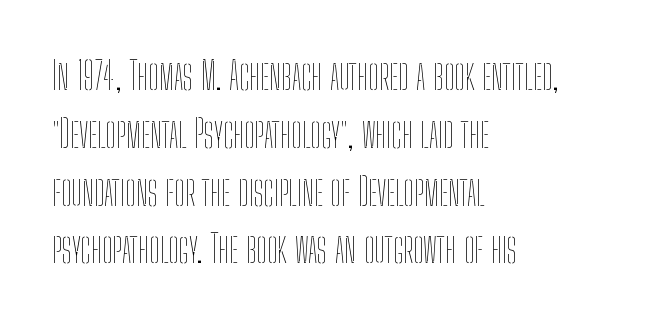
Q: Is the text bold? A: No.
Q: Is the text italic (slanted)? A: No, it is upright.
Q: Is the text underlined? A: No.
Q: How is the paragraph aligned? A: Left-aligned.
Q: Is the spacing between letters normal or unusually wide? A: Normal.
Q: Is the spacing between lines tight, normal or loose? A: Normal.
Q: Width (condensed, normal, or wide)? A: Condensed.
Q: Stroke contrast? A: Low.
Q: x-height? A: Medium.
Q: Monospaced? A: No.
